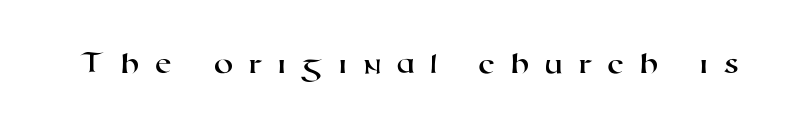
Check where the strokes stop: nothing finishes them off — pure sans. This sample has the flowing, uneven cadence of proportional lettering. Type without underlining. The tracking jumps out immediately: characters are airy and widely separated.
